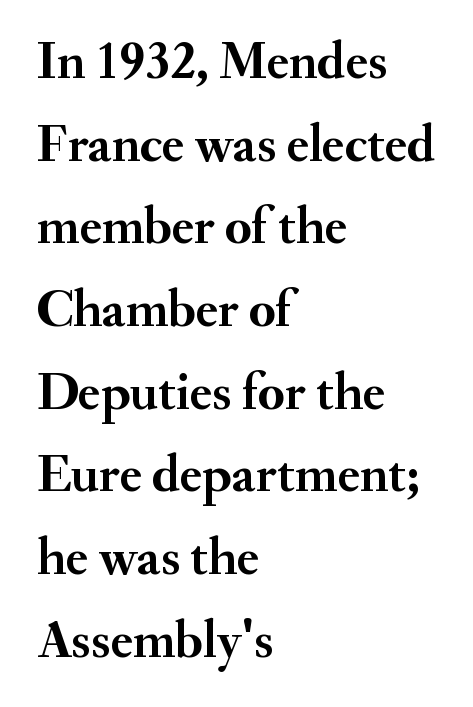
Spacing between characters is what you'd get straight out of the box. Does the lettering tilt? It doesn't — this is upright. Regular leading. Does the weight exceed regular? Yes, all the way to bold. Old-style or modern, the face here clearly has serifs. The strip under each line holds only bare page.
